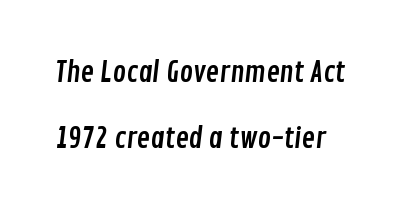
{"serif": "no", "width": "condensed", "stroke_contrast": "low", "x_height": "medium", "monospaced": "no", "underline": "no", "line_spacing": "loose", "line_spacing_ratio": 2.37, "letter_spacing": "normal", "letter_spacing_em": 0.0, "glyph_px": 28}
